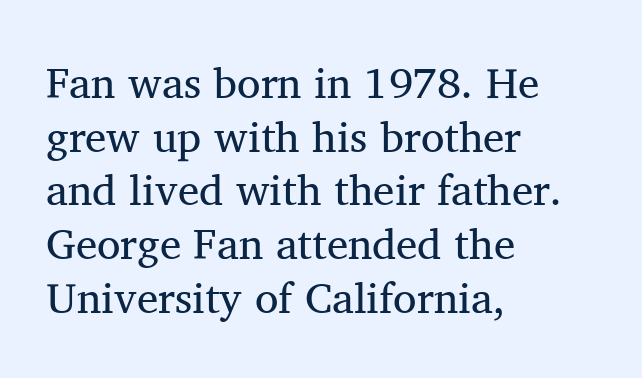
The specimen omits any rule beneath the text block's lines. Old-style or modern, the face here clearly has serifs. Summary of vertical rhythm: regular, with standard interline spacing. Default kerning and tracking; the words read as compact shapes. Is this a fixed-width face? No — the glyphs have proportional, varying widths.
